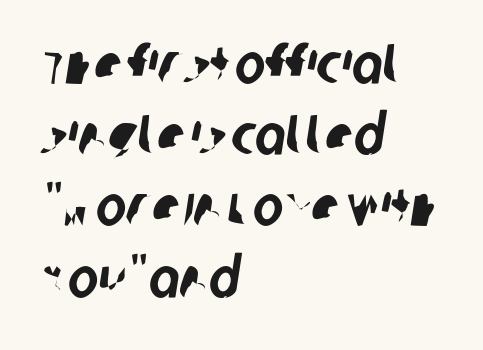
A bare baseline throughout the passage. Each letter keeps its own natural width here, so spacing adapts to shape. To sum up the face: it is a sans, with no serifs. The rag falls on the right side of this text block. The rendering keeps characters at their native spacing. Vertically, the passage feels balanced, rows spaced as you'd expect.
